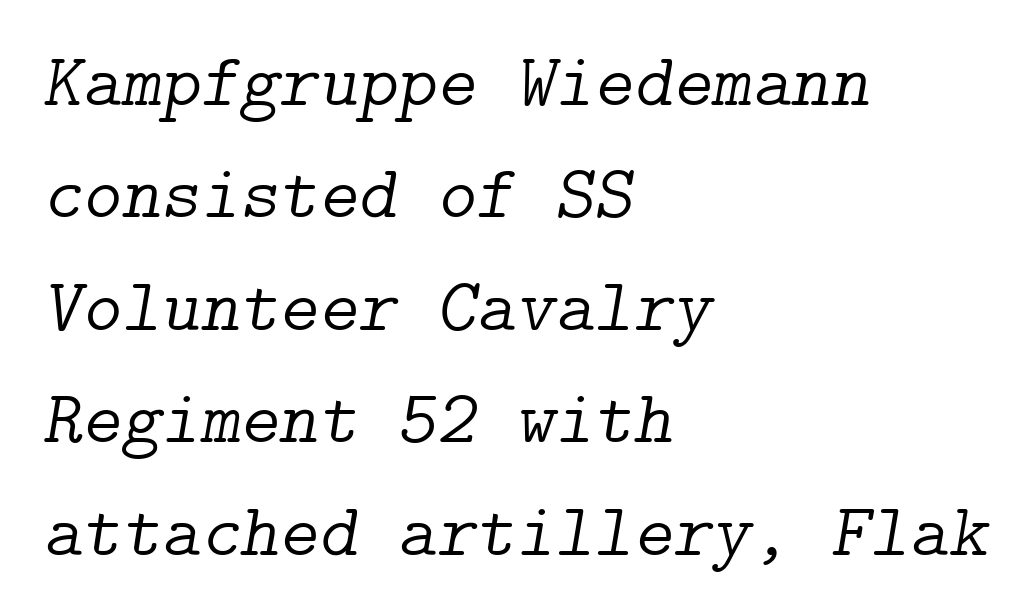
{"serif": "yes", "italic": "yes", "lean": "right", "slant_degrees": 9, "bold": "no", "weight": "light", "width": "normal", "stroke_contrast": "low", "x_height": "medium", "underline": "no", "align": "left", "line_spacing": "normal", "line_spacing_ratio": 1.5, "letter_spacing": "normal", "letter_spacing_em": 0.0, "glyph_px": 75}
